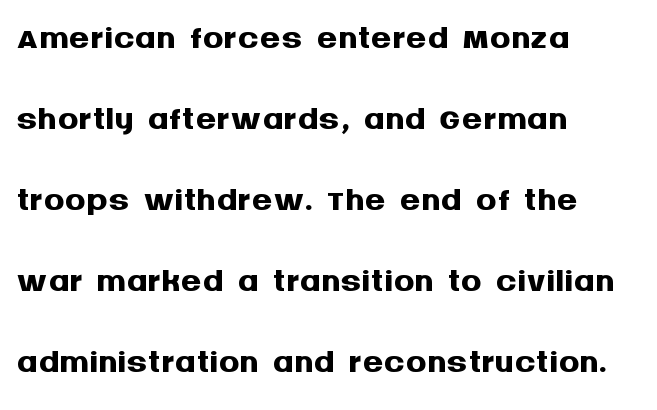
Q: Is the text bold? A: Yes.
Q: Is the text italic (slanted)? A: No, it is upright.
Q: Is the typeface a serif or a sans-serif typeface? A: Sans-serif.
Q: Is the text underlined? A: No.
Q: How is the paragraph aligned? A: Left-aligned.
Q: Is the spacing between letters normal or unusually wide? A: Normal.
Q: Is the spacing between lines tight, normal or loose? A: Normal.
Q: Width (condensed, normal, or wide)? A: Normal.
Q: Stroke contrast? A: Medium.
Q: x-height? A: Large.
Q: Monospaced? A: No.
